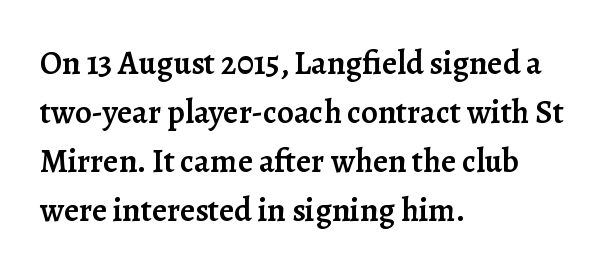
{"serif": "yes", "italic": "no", "bold": "semi", "weight": "semibold", "width": "normal", "stroke_contrast": "low", "x_height": "medium", "monospaced": "no", "underline": "no", "align": "left", "line_spacing": "normal", "line_spacing_ratio": 1.48, "letter_spacing": "normal", "letter_spacing_em": 0.0, "glyph_px": 33}
